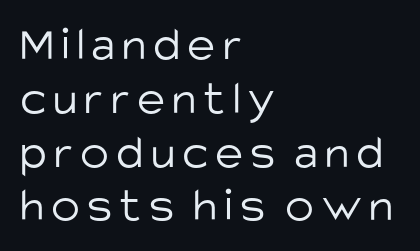
The image shows 48 px light sans-serif type, upright; set left-aligned, tight line spacing (1.12x), not underlined; low stroke contrast and a large x-height.
